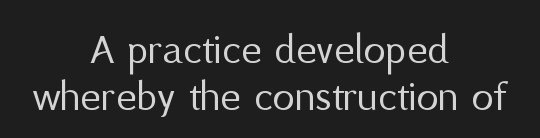
{"serif": "no", "italic": "no", "bold": "no", "weight": "regular", "width": "normal", "stroke_contrast": "medium", "x_height": "medium", "monospaced": "no", "underline": "no", "align": "center", "line_spacing": "tight", "line_spacing_ratio": 1.07, "letter_spacing": "normal", "letter_spacing_em": 0.0, "glyph_px": 44}
